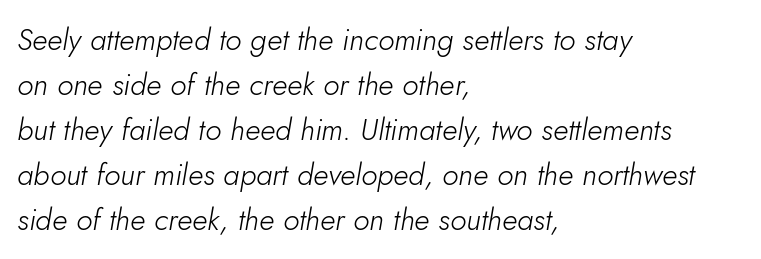
Q: Is the text bold? A: No.
Q: Is the text italic (slanted)? A: Yes, it leans right by about 10 degrees.
Q: Is the text underlined? A: No.
Q: How is the paragraph aligned? A: Left-aligned.
Q: Is the spacing between letters normal or unusually wide? A: Normal.
Q: Is the spacing between lines tight, normal or loose? A: Normal.
Q: Width (condensed, normal, or wide)? A: Normal.
Q: Stroke contrast? A: Low.
Q: x-height? A: Small.
Q: Monospaced? A: No.
